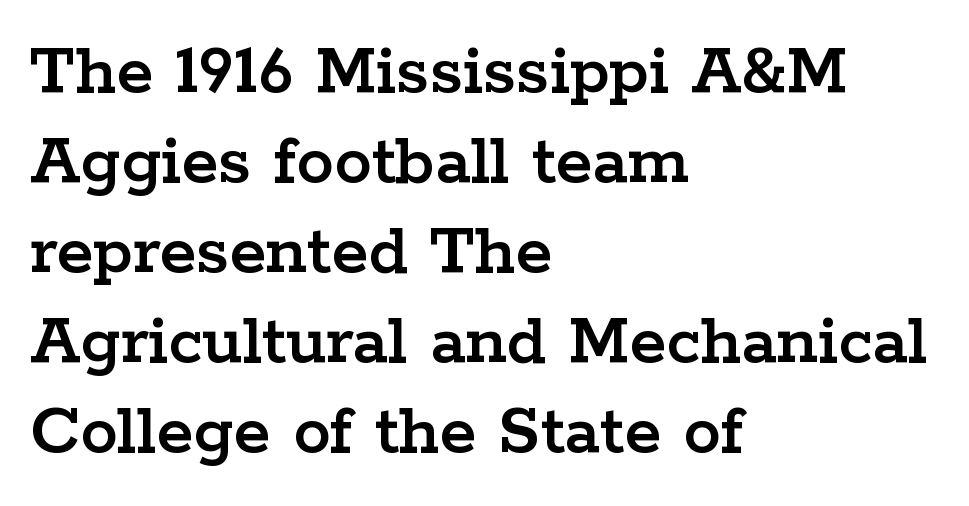
The image shows 75 px wide serif type, upright; set left-aligned, line spacing 1.2x, normal letter spacing, not underlined; low stroke contrast and a medium x-height.
